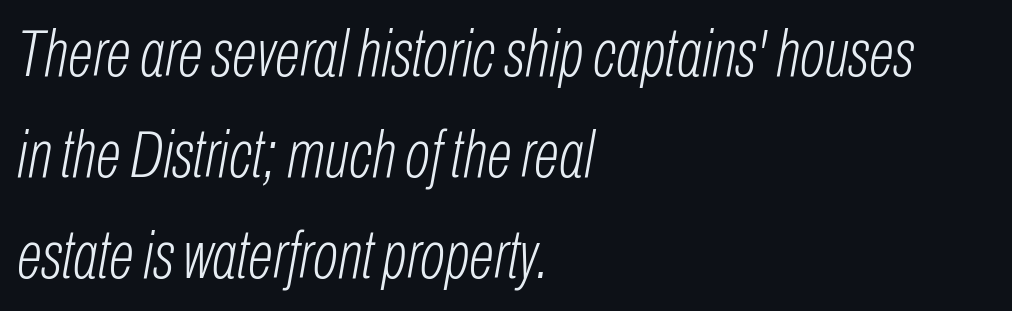
{"italic": "yes", "lean": "right", "slant_degrees": 10, "bold": "no", "weight": "light", "width": "condensed", "stroke_contrast": "low", "x_height": "medium", "monospaced": "no", "underline": "no", "align": "left", "line_spacing": "normal", "line_spacing_ratio": 1.51, "letter_spacing": "normal", "letter_spacing_em": 0.0, "glyph_px": 67}
